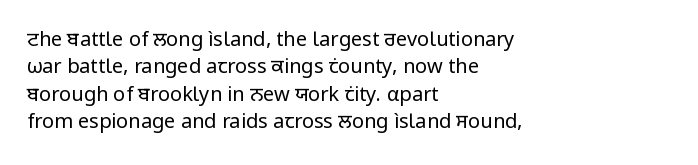
Q: Is the text bold? A: No.
Q: Is the text italic (slanted)? A: No, it is upright.
Q: Is the text underlined? A: No.
Q: How is the paragraph aligned? A: Left-aligned.
Q: Is the spacing between letters normal or unusually wide? A: Normal.
Q: Is the spacing between lines tight, normal or loose? A: Normal.
